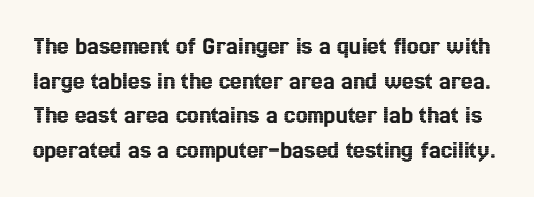
Q: Is the text italic (slanted)? A: No, it is upright.
Q: Is the text underlined? A: No.
Q: Is the spacing between letters normal or unusually wide? A: Normal.
Q: Is the spacing between lines tight, normal or loose? A: Normal.
